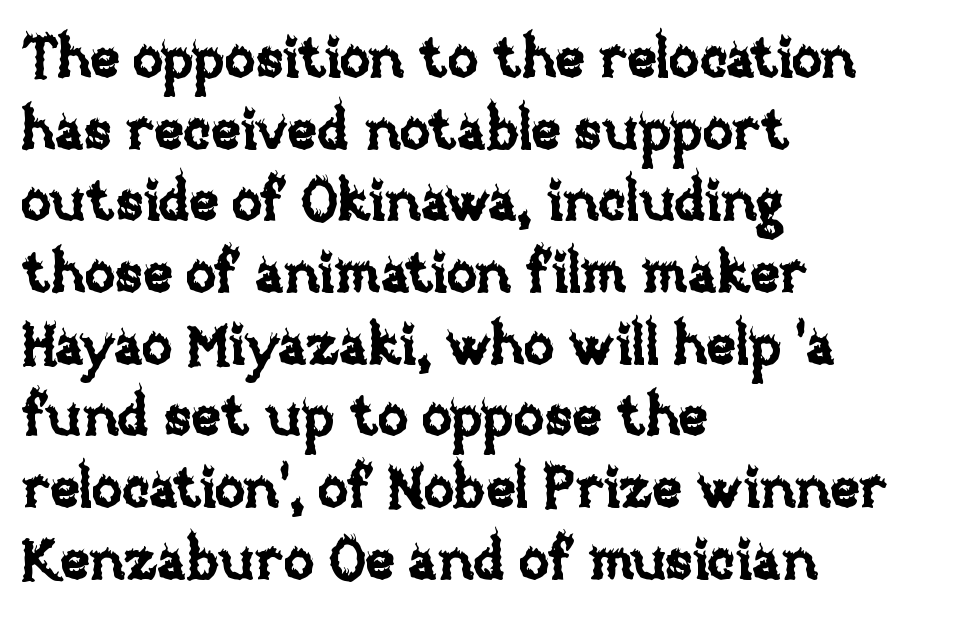
{"italic": "no", "width": "normal", "stroke_contrast": "low", "x_height": "large", "monospaced": "no", "underline": "no", "align": "left", "line_spacing": "normal", "line_spacing_ratio": 1.28, "letter_spacing": "normal", "letter_spacing_em": 0.0, "glyph_px": 56}
